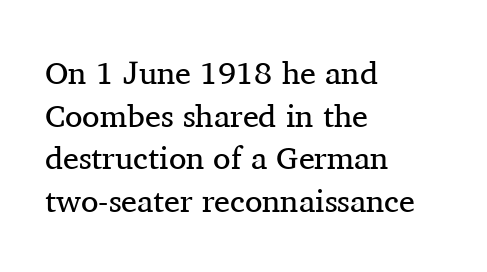
Q: Is the text bold? A: No.
Q: Is the text italic (slanted)? A: No, it is upright.
Q: Is the typeface a serif or a sans-serif typeface? A: Serif.
Q: Is the text underlined? A: No.
Q: How is the paragraph aligned? A: Left-aligned.
Q: Is the spacing between letters normal or unusually wide? A: Normal.
Q: Is the spacing between lines tight, normal or loose? A: Normal.
Q: Width (condensed, normal, or wide)? A: Normal.
Q: Stroke contrast? A: Medium.
Q: x-height? A: Medium.
Q: Monospaced? A: No.
